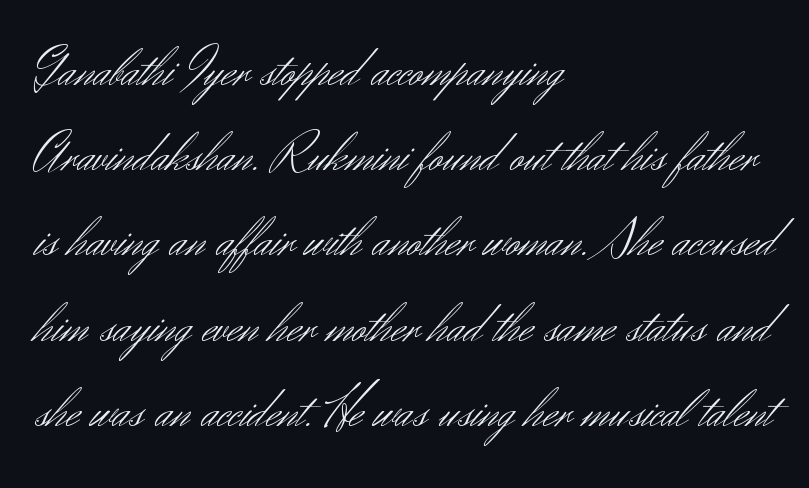
The space between consecutive lines is moderate. Nobody touched the tracking dial on this one. Each letter keeps its own natural width here, so spacing adapts to shape. Only glyphs here, with clear space below each row. Vertical stems look standard width or narrower in stroke.
